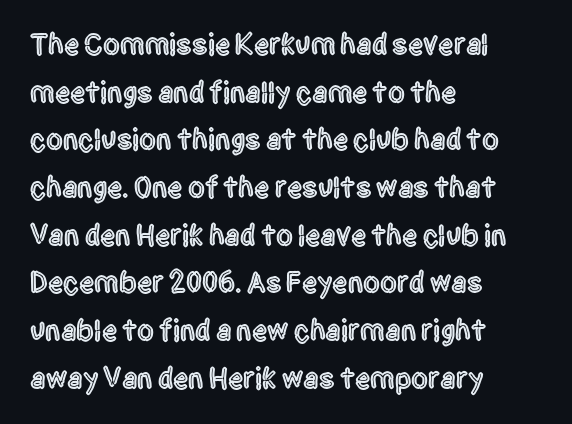
The image shows 30 px condensed sans-serif type, upright; set left-aligned, normal line spacing (1.59x), normal letter spacing, not underlined; a large x-height.
